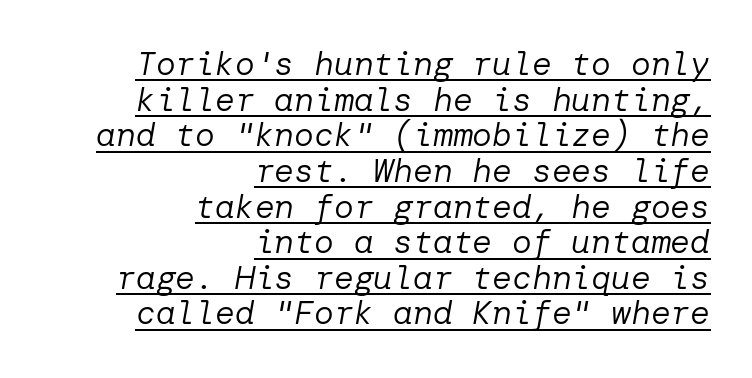
Q: Is the text bold? A: No.
Q: Is the text italic (slanted)? A: Yes, it leans right by about 10 degrees.
Q: Is the text underlined? A: Yes.
Q: How is the paragraph aligned? A: Right-aligned.
Q: Is the spacing between letters normal or unusually wide? A: Normal.
Q: Is the spacing between lines tight, normal or loose? A: Tight.
Q: Width (condensed, normal, or wide)? A: Normal.
Q: Stroke contrast? A: Low.
Q: x-height? A: Medium.
